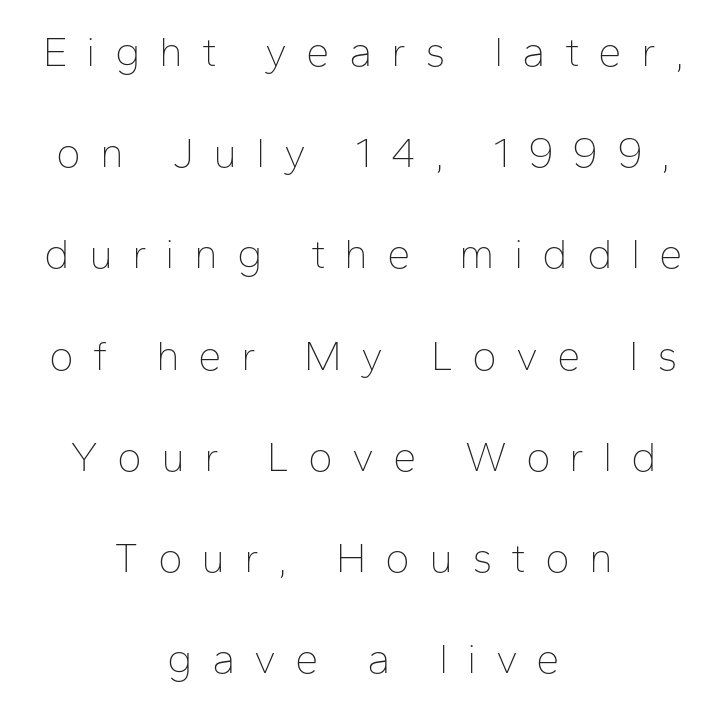
Q: Is the text bold? A: No.
Q: Is the text italic (slanted)? A: No, it is upright.
Q: Is the typeface a serif or a sans-serif typeface? A: Sans-serif.
Q: Is the text underlined? A: No.
Q: How is the paragraph aligned? A: Centered.
Q: Is the spacing between letters normal or unusually wide? A: Unusually wide.
Q: Is the spacing between lines tight, normal or loose? A: Loose.
Q: Width (condensed, normal, or wide)? A: Normal.
Q: Stroke contrast? A: Low.
Q: x-height? A: Medium.
Q: Monospaced? A: No.
